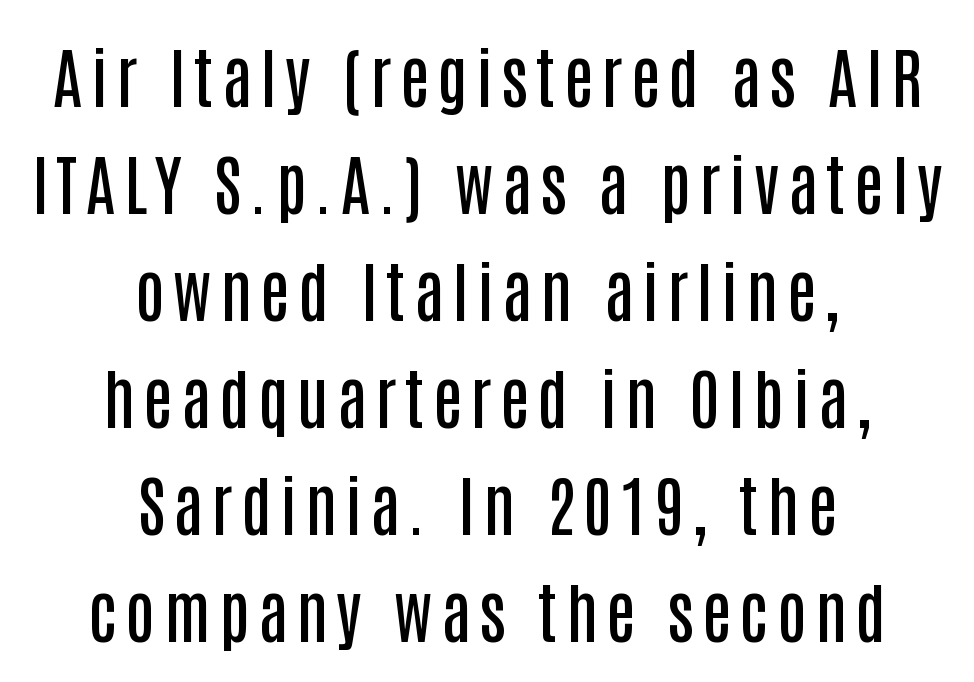
No word sits above an underline. Compared with typical paragraphs, the rows here are spaced about the same. Looks like regular typesetting: each glyph gets only the width it needs. Emphasis by weight is partial: semibold. The type sits square on the baseline with zero lean.
